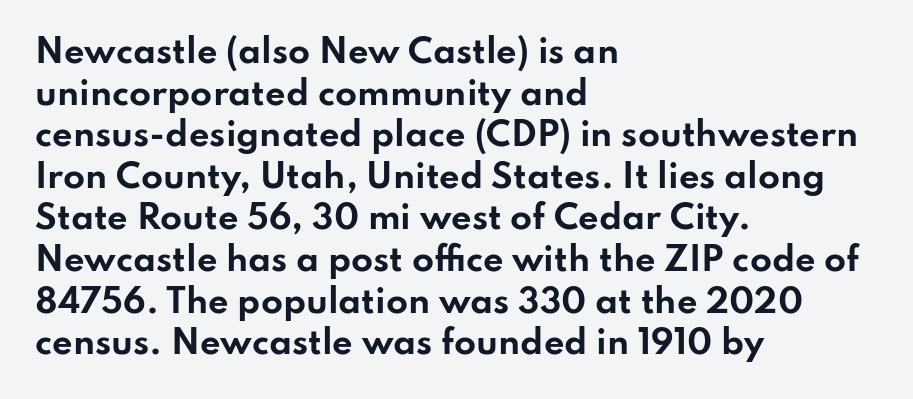
Does the type have serifs? No, each stem ends abruptly. The lines are quadded left. Successive baselines arrive at the customary interval. Looks like regular typesetting: each glyph gets only the width it needs.
